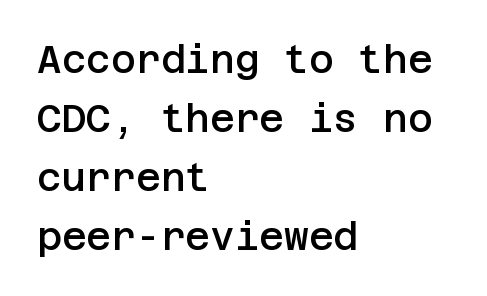
The image shows 38 px semibold sans-serif type, upright; set left-aligned, normal line spacing (1.55x), normal letter spacing, not underlined; low stroke contrast and a large x-height.
